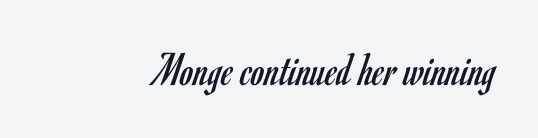
Do the characters align in a grid? No, the font is proportional. The weight tops out at a normal text grade. Where is the straight margin? On the right. A typesetter would label this face a sans. Quick note: underline off.
